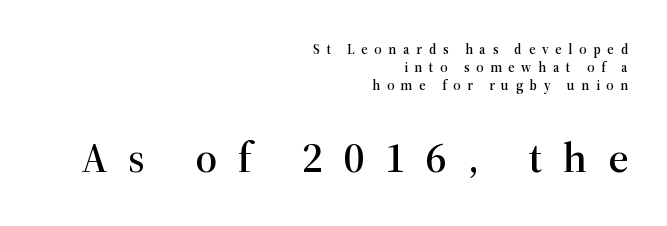
Q: Is the text italic (slanted)? A: No, it is upright.
Q: Is the typeface a serif or a sans-serif typeface? A: Serif.
Q: Is the text underlined? A: No.
Q: How is the paragraph aligned? A: Right-aligned.
Q: Is the spacing between letters normal or unusually wide? A: Unusually wide.
Q: Is the spacing between lines tight, normal or loose? A: Normal.
Q: Which block of text is set in a larger size, the first (top) or the second (bottom)? A: The second (bottom) one.
Q: Width (condensed, normal, or wide)? A: Normal.
Q: Stroke contrast? A: High.
Q: x-height? A: Medium.
Q: Monospaced? A: No.
